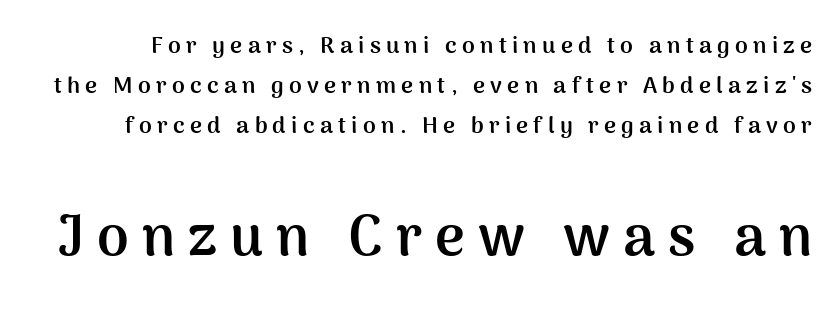
{"serif": "no", "italic": "no", "bold": "yes", "weight": "semibold", "width": "normal", "stroke_contrast": "medium", "x_height": "medium", "monospaced": "no", "underline": "no", "line_spacing_ratio": 1.73, "letter_spacing": "wide", "letter_spacing_em": 0.23, "larger_block": "second", "size_ratio": 2.48, "glyph_px": 57}
